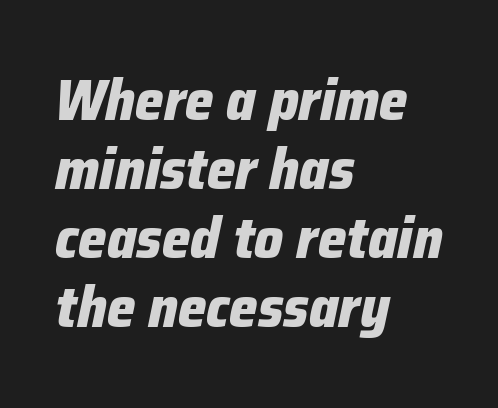
{"italic": "yes", "lean": "right", "slant_degrees": 12, "bold": "yes", "weight": "heavy", "width": "normal", "stroke_contrast": "low", "x_height": "medium", "monospaced": "no", "underline": "no", "align": "left", "line_spacing_ratio": 1.21, "letter_spacing": "normal", "letter_spacing_em": 0.0, "glyph_px": 57}
